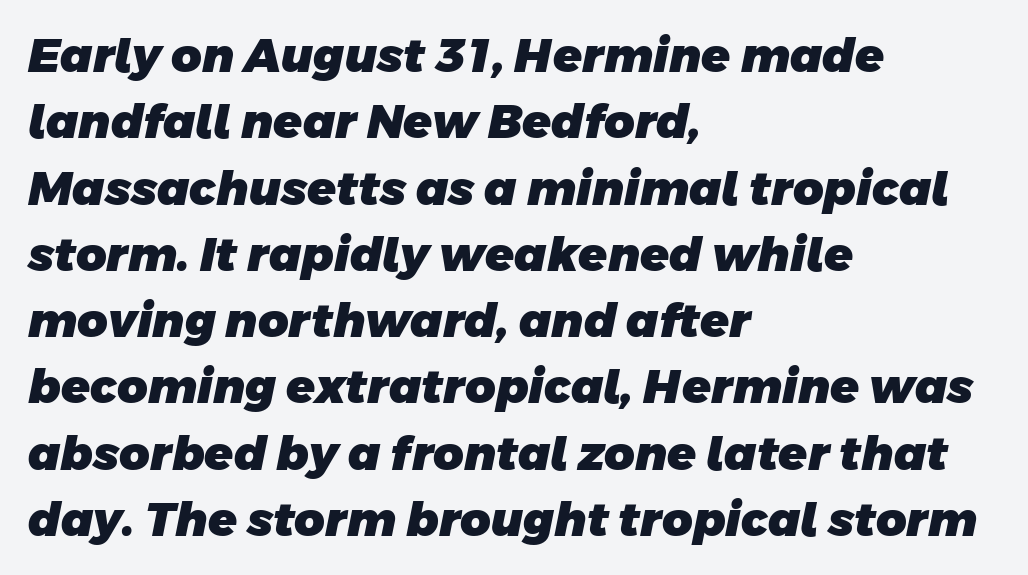
Q: Is the text bold? A: Yes.
Q: Is the typeface a serif or a sans-serif typeface? A: Sans-serif.
Q: Is the text underlined? A: No.
Q: How is the paragraph aligned? A: Left-aligned.
Q: Is the spacing between letters normal or unusually wide? A: Normal.
Q: Is the spacing between lines tight, normal or loose? A: Normal.
Q: Width (condensed, normal, or wide)? A: Normal.
Q: Stroke contrast? A: Low.
Q: x-height? A: Large.
Q: Monospaced? A: No.
